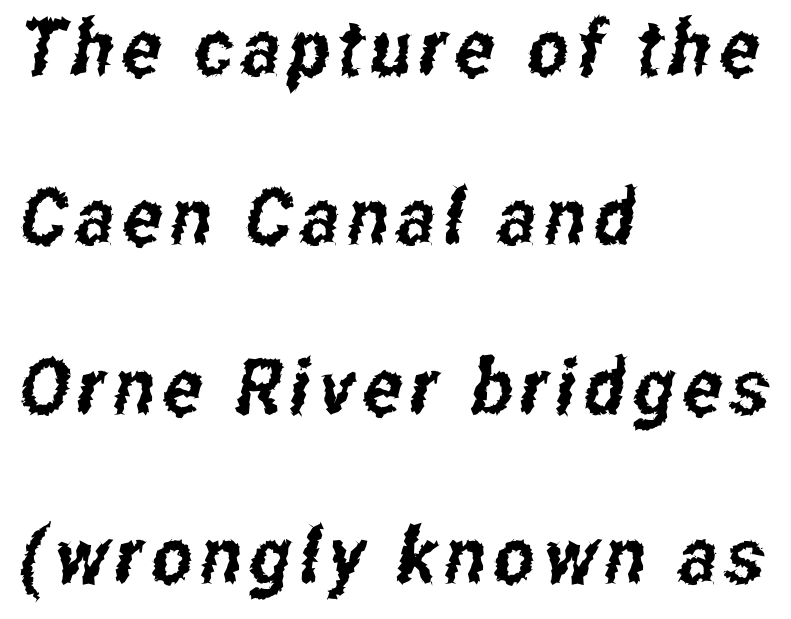
Q: Is the typeface a serif or a sans-serif typeface? A: Sans-serif.
Q: Is the text underlined? A: No.
Q: How is the paragraph aligned? A: Left-aligned.
Q: Is the spacing between lines tight, normal or loose? A: Loose.
Q: Width (condensed, normal, or wide)? A: Condensed.
Q: Stroke contrast? A: Low.
Q: x-height? A: Medium.
Q: Monospaced? A: No.
